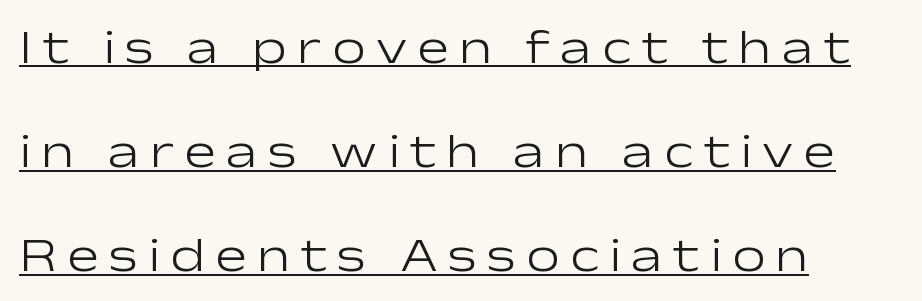
Q: Is the text bold? A: No.
Q: Is the text italic (slanted)? A: No, it is upright.
Q: Is the typeface a serif or a sans-serif typeface? A: Sans-serif.
Q: Is the text underlined? A: Yes.
Q: How is the paragraph aligned? A: Left-aligned.
Q: Is the spacing between letters normal or unusually wide? A: Unusually wide.
Q: Is the spacing between lines tight, normal or loose? A: Loose.
Q: Width (condensed, normal, or wide)? A: Wide.
Q: Stroke contrast? A: Low.
Q: x-height? A: Medium.
Q: Monospaced? A: No.
